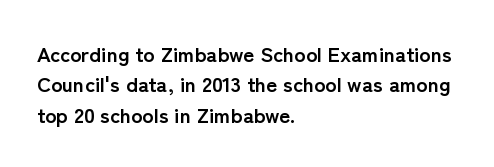
Notice how the stems are strictly vertical — no italics here. These words are printed bold, with thick strokes throughout. Leading: standard. You could call the tracking neutral — neither tight nor loose. The rendering anchors every line to the left-hand side. The words here are not underlined.
